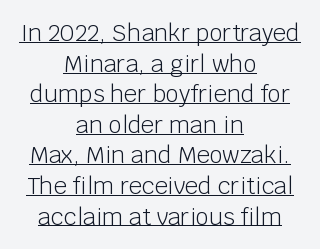
The image shows 23 px text type, upright; set centered, normal line spacing (1.33x), normal letter spacing, underlined.
